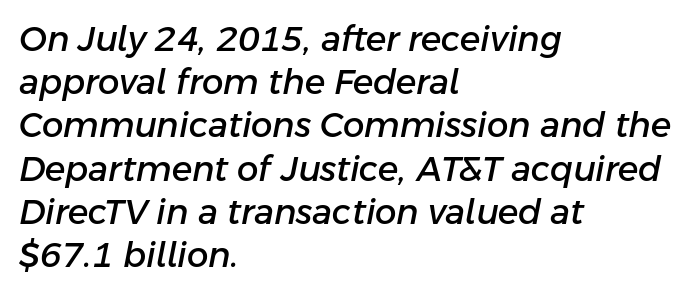
The image shows 34 px text type, italic (leaning right); set left-aligned, normal line spacing (1.27x), normal letter spacing, not underlined; low stroke contrast and a medium x-height.
